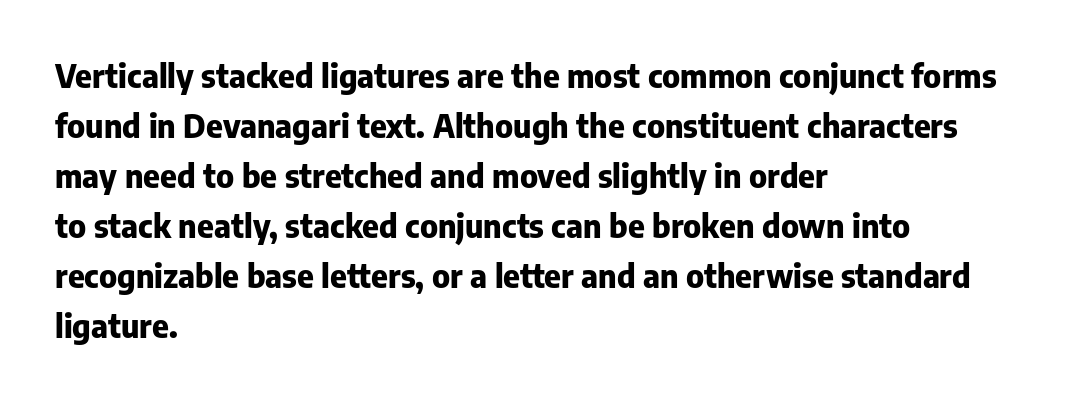
{"serif": "no", "italic": "no", "bold": "yes", "weight": "heavy", "width": "normal", "stroke_contrast": "low", "x_height": "medium", "monospaced": "no", "underline": "no", "align": "left", "line_spacing": "normal", "line_spacing_ratio": 1.56, "letter_spacing": "normal", "letter_spacing_em": 0.0, "glyph_px": 32}
